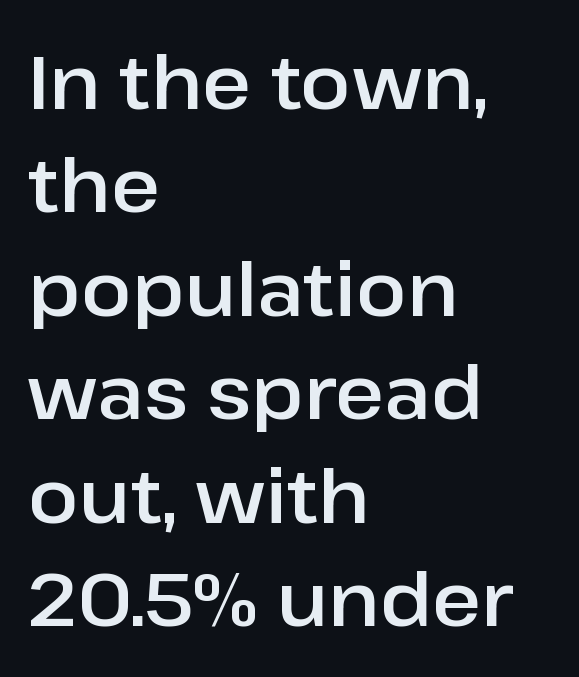
In terms of posture, this sample is upright. Any mark beneath the type? The region is blank. The font family rendered here belongs to the sans-serif group. A typesetter would call this leading conventional body-copy spacing. The rendering uses natural spacing where letterforms have individual widths.
